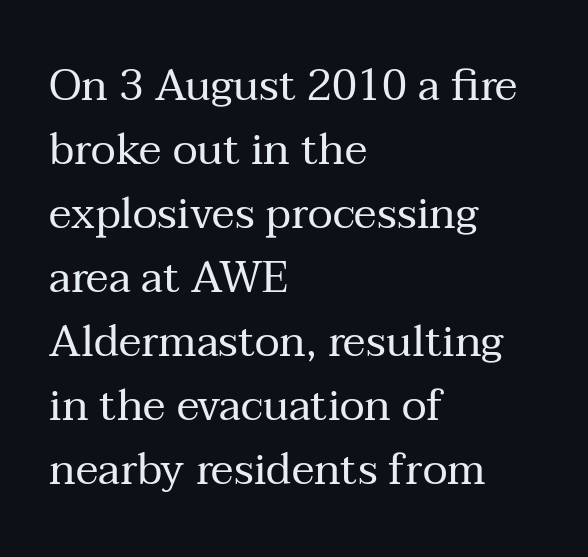
Q: Is the text bold? A: No.
Q: Is the text italic (slanted)? A: No, it is upright.
Q: Is the typeface a serif or a sans-serif typeface? A: Serif.
Q: Is the text underlined? A: No.
Q: How is the paragraph aligned? A: Left-aligned.
Q: Is the spacing between letters normal or unusually wide? A: Normal.
Q: Is the spacing between lines tight, normal or loose? A: Normal.
Q: Width (condensed, normal, or wide)? A: Normal.
Q: Stroke contrast? A: Medium.
Q: x-height? A: Medium.
Q: Monospaced? A: No.
